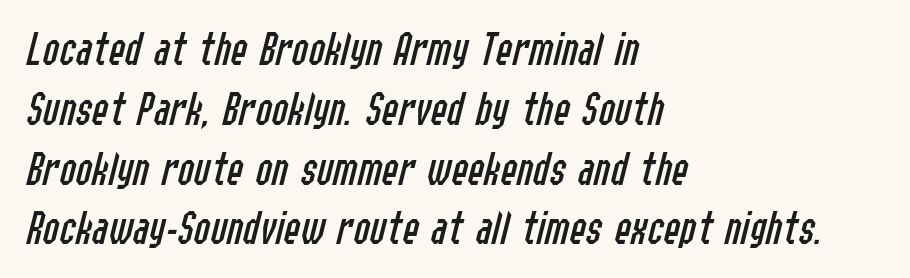
{"italic": "yes", "lean": "right", "slant_degrees": 14, "bold": "no", "weight": "regular", "width": "condensed", "stroke_contrast": "low", "x_height": "medium", "monospaced": "no", "underline": "no", "align": "left", "line_spacing_ratio": 1.22, "letter_spacing": "normal", "letter_spacing_em": 0.0, "glyph_px": 49}
